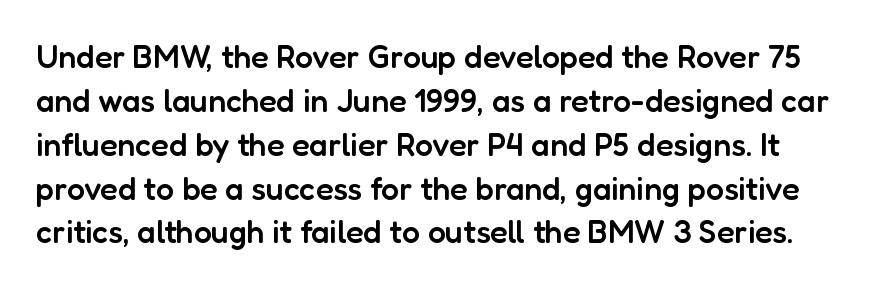
The image shows 32 px semibold sans-serif type, upright; set normal line spacing (1.37x), normal letter spacing, not underlined; low stroke contrast and a medium x-height.
